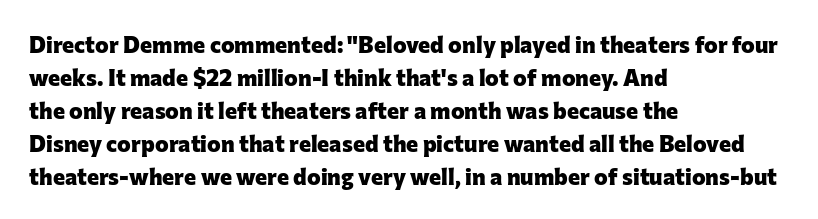
{"italic": "no", "bold": "yes", "underline": "no", "align": "left", "line_spacing": "normal", "line_spacing_ratio": 1.43, "letter_spacing": "normal", "letter_spacing_em": 0.0, "glyph_px": 23}
